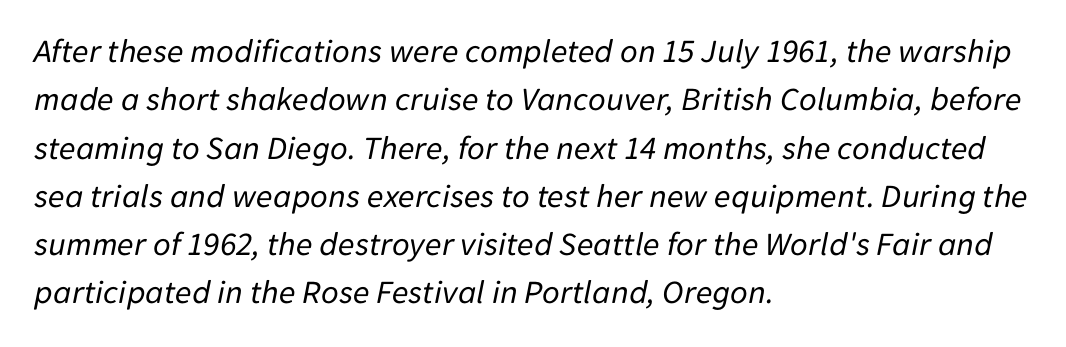
The image shows 34 px regular-weight type, italic (leaning right); set left-aligned, normal line spacing (1.42x), normal letter spacing, not underlined; low stroke contrast and a medium x-height.
